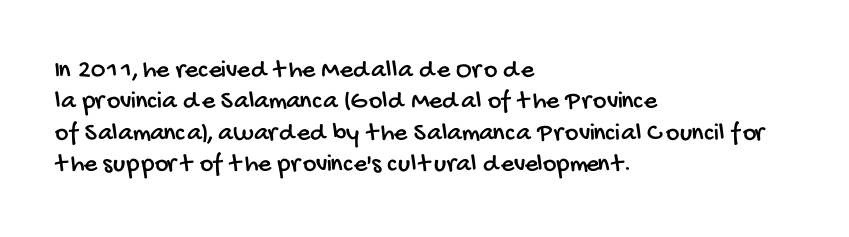
The image shows 26 px text type; set left-aligned, line spacing 1.21x, normal letter spacing, not underlined.
